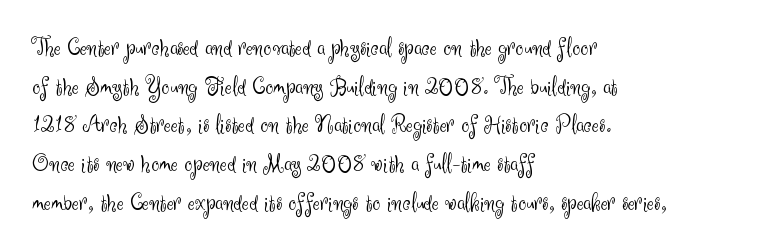
Posture: vertical. The weight tops out at a normal text grade. Words appear dense and cohesive because spacing is normal. If you drew a ruler down the left edge, every line would touch it. Line spacing here is normal. Underline: absent.
